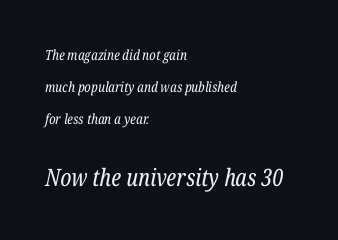
Leading is clearly above the norm, producing a sparse column. Top chunk: small. Bottom chunk: large. Line beginnings align vertically; line endings do not. The rendering applies a slant to the glyphs. The strokes carry an ordinary text weight at most.
